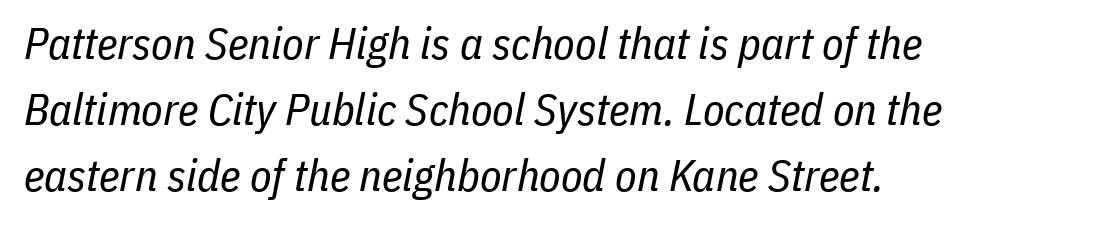
Each letter keeps its own natural width here, so spacing adapts to shape. The lines are quadded left. The strokes carry an ordinary text weight at most. The baseline area is clear.
